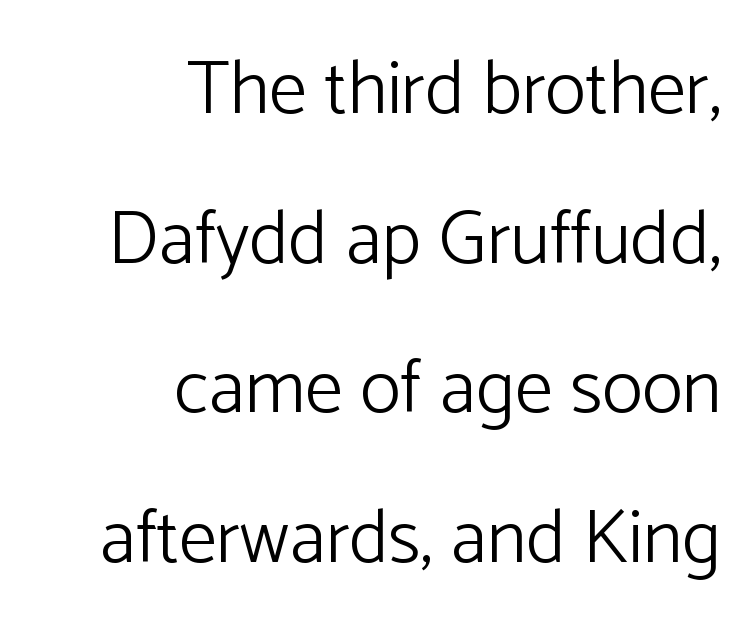
Q: Is the text bold? A: No.
Q: Is the text italic (slanted)? A: No, it is upright.
Q: Is the typeface a serif or a sans-serif typeface? A: Sans-serif.
Q: Is the text underlined? A: No.
Q: How is the paragraph aligned? A: Right-aligned.
Q: Is the spacing between letters normal or unusually wide? A: Normal.
Q: Is the spacing between lines tight, normal or loose? A: Loose.
Q: Width (condensed, normal, or wide)? A: Normal.
Q: Stroke contrast? A: Low.
Q: x-height? A: Medium.
Q: Monospaced? A: No.
